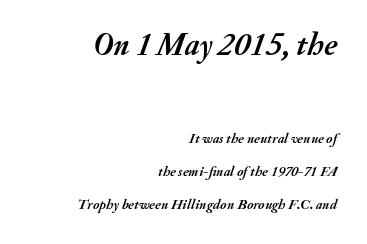
Q: Is the text bold? A: Yes.
Q: Is the text italic (slanted)? A: Yes, it leans right by about 20 degrees.
Q: Is the text underlined? A: No.
Q: How is the paragraph aligned? A: Right-aligned.
Q: Is the spacing between letters normal or unusually wide? A: Normal.
Q: Is the spacing between lines tight, normal or loose? A: Loose.
Q: Which block of text is set in a larger size, the first (top) or the second (bottom)? A: The first (top) one.
Q: Width (condensed, normal, or wide)? A: Normal.
Q: Stroke contrast? A: Medium.
Q: x-height? A: Small.
Q: Monospaced? A: No.
